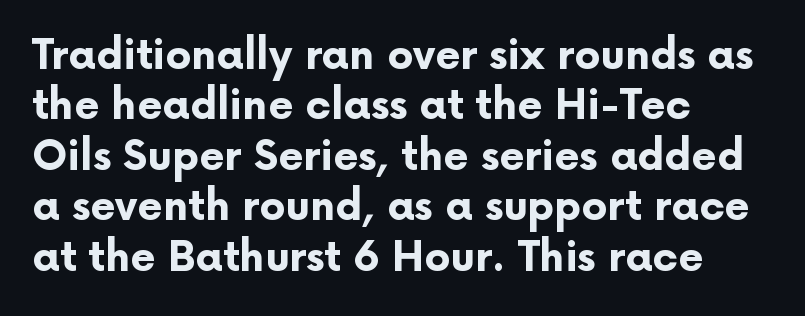
The image shows 41 px bold sans-serif type, upright; set left-aligned, line spacing 1.23x, normal letter spacing, not underlined; low stroke contrast and a medium x-height.
